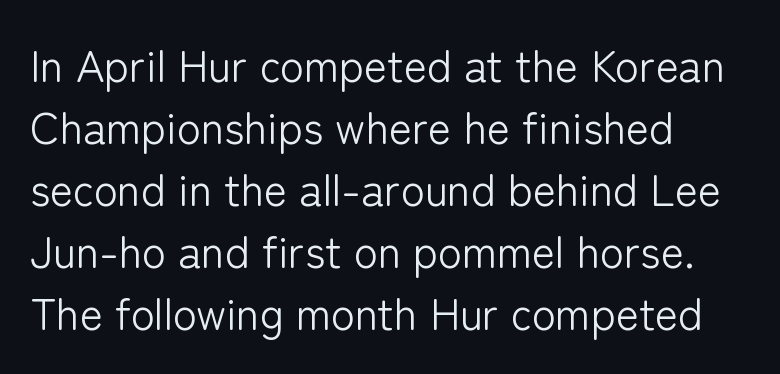
{"serif": "no", "italic": "no", "bold": "no", "weight": "light", "width": "normal", "stroke_contrast": "low", "x_height": "medium", "monospaced": "no", "underline": "no", "align": "left", "line_spacing": "normal", "line_spacing_ratio": 1.41, "letter_spacing": "normal", "letter_spacing_em": 0.0, "glyph_px": 44}
